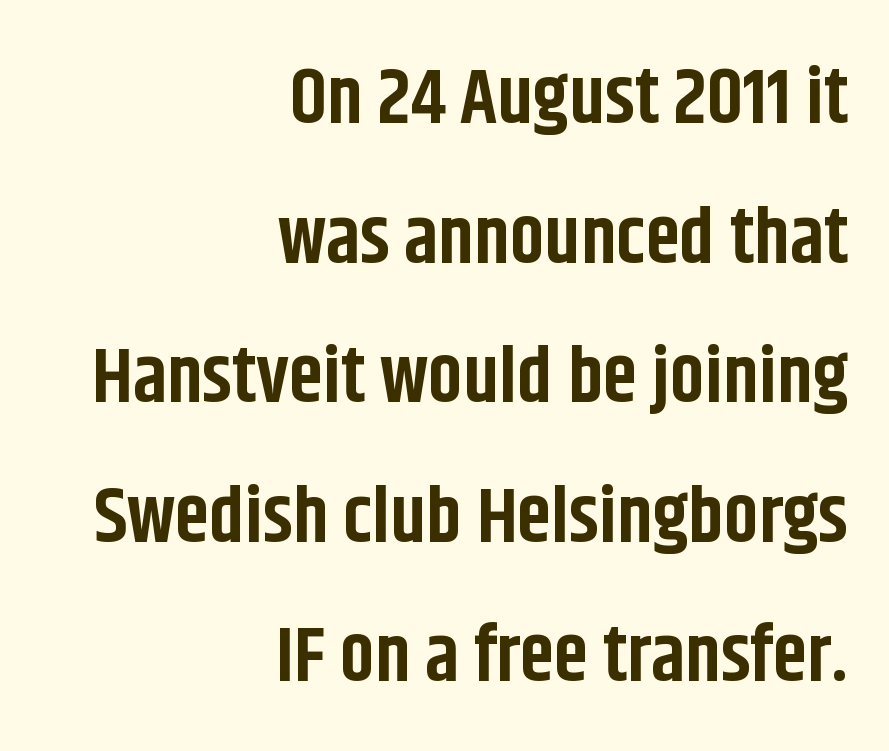
{"serif": "no", "italic": "no", "bold": "yes", "weight": "bold", "width": "condensed", "stroke_contrast": "low", "x_height": "large", "monospaced": "no", "underline": "no", "align": "right", "line_spacing_ratio": 1.79, "letter_spacing": "normal", "letter_spacing_em": 0.0, "glyph_px": 78}
